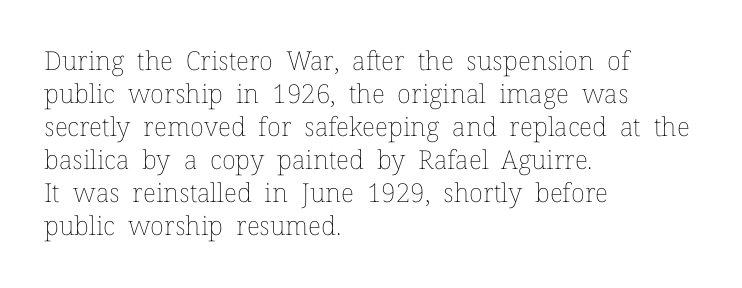
When letters stand straight like this, we call the style roman or upright. These lines sit exactly where default settings would place them. Students, note that the glyphs here touch the page at normal intervals. The passage shown is not bold in any degree. In CSS terms this would be text-align: left. Underlining? Definitely not there.
